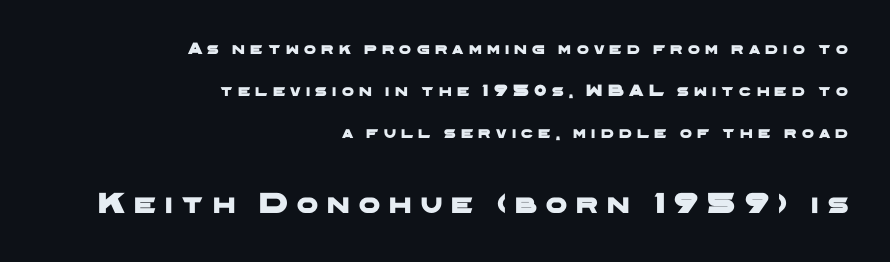
{"serif": "no", "width": "wide", "stroke_contrast": "low", "x_height": "medium", "monospaced": "no", "underline": "no", "align": "right", "line_spacing": "loose", "line_spacing_ratio": 2.48, "letter_spacing": "wide", "letter_spacing_em": 0.31, "larger_block": "second", "size_ratio": 1.76, "glyph_px": 30}
